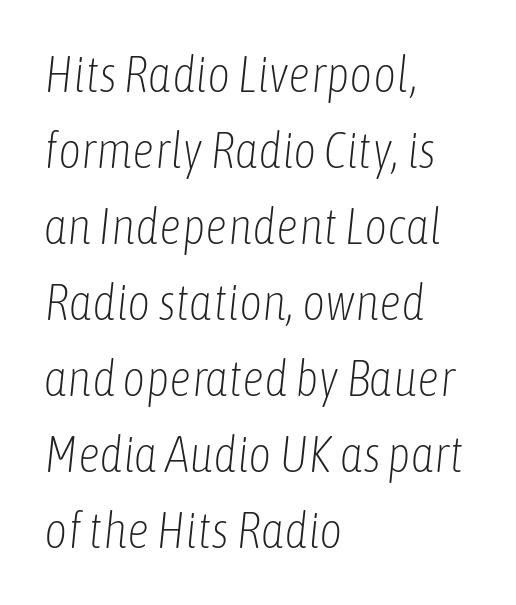
{"italic": "yes", "lean": "right", "slant_degrees": 6, "bold": "no", "weight": "light", "width": "condensed", "stroke_contrast": "low", "x_height": "medium", "monospaced": "no", "underline": "no", "align": "left", "line_spacing": "normal", "line_spacing_ratio": 1.52, "letter_spacing": "normal", "letter_spacing_em": 0.0, "glyph_px": 50}
